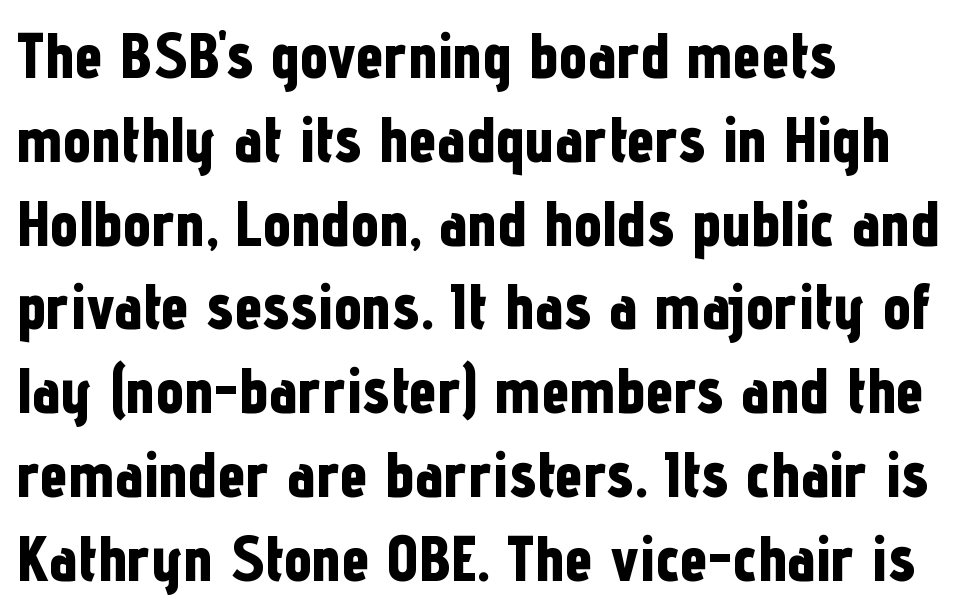
{"serif": "no", "italic": "no", "bold": "yes", "weight": "bold", "width": "condensed", "stroke_contrast": "low", "x_height": "medium", "monospaced": "no", "underline": "no", "align": "left", "line_spacing": "normal", "line_spacing_ratio": 1.33, "letter_spacing": "normal", "letter_spacing_em": 0.0, "glyph_px": 63}
